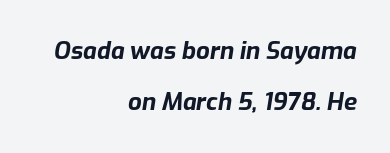
Look at the tracking — it's just the regular setting, nothing added. The vertical gap from one line to the next is large. Line endings align vertically; line beginnings do not. Is the type slanted? Yes — the strokes lean at a clear angle.
